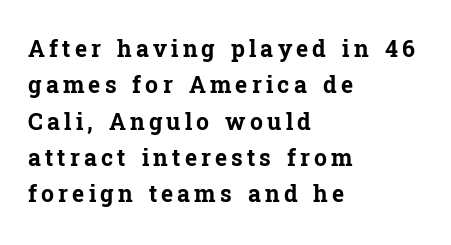
{"italic": "no", "bold": "yes", "underline": "no", "align": "left", "line_spacing": "normal", "line_spacing_ratio": 1.58, "glyph_px": 23}
